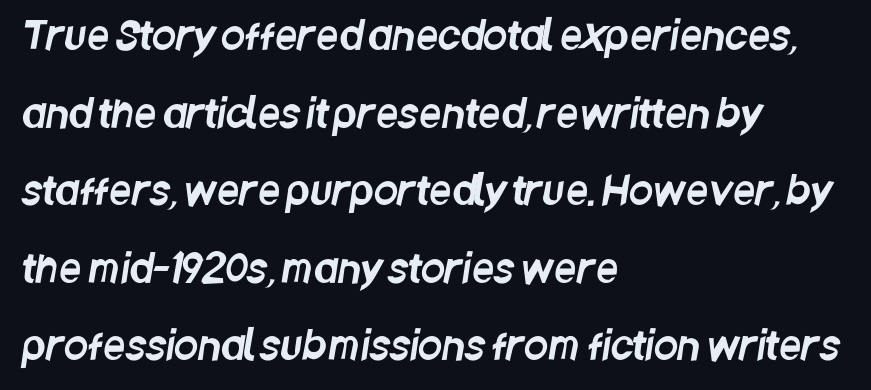
{"serif": "no", "width": "condensed", "stroke_contrast": "low", "x_height": "large", "monospaced": "no", "underline": "no", "align": "left", "line_spacing": "loose", "line_spacing_ratio": 1.99, "letter_spacing": "normal", "letter_spacing_em": 0.0, "glyph_px": 39}
